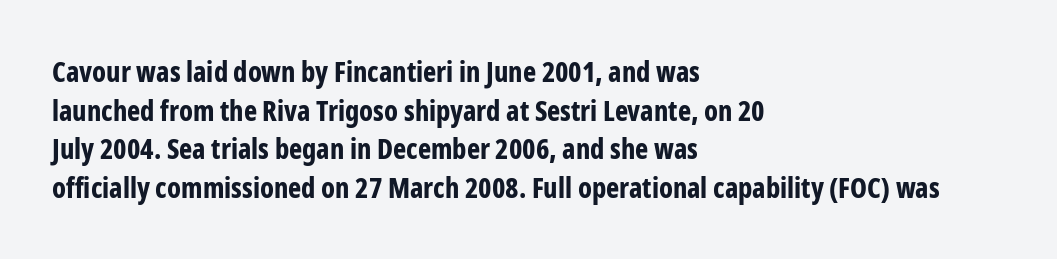
Q: Is the text bold? A: Yes.
Q: Is the text italic (slanted)? A: No, it is upright.
Q: Is the typeface a serif or a sans-serif typeface? A: Sans-serif.
Q: Is the text underlined? A: No.
Q: How is the paragraph aligned? A: Left-aligned.
Q: Is the spacing between letters normal or unusually wide? A: Normal.
Q: Is the spacing between lines tight, normal or loose? A: Normal.
Q: Width (condensed, normal, or wide)? A: Condensed.
Q: Stroke contrast? A: Low.
Q: x-height? A: Medium.
Q: Monospaced? A: No.
